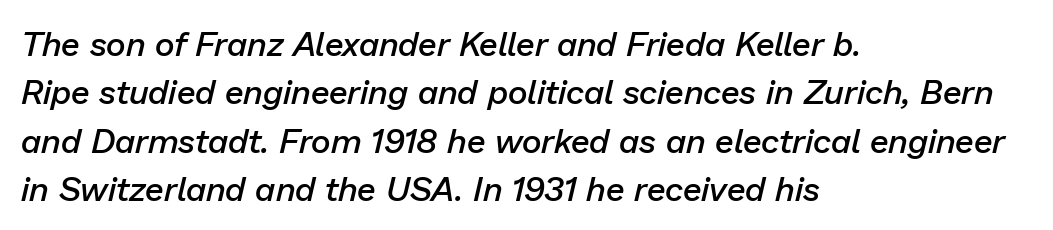
Q: Is the text bold? A: Semi-bold.
Q: Is the text italic (slanted)? A: Yes, it leans right by about 13 degrees.
Q: Is the text underlined? A: No.
Q: How is the paragraph aligned? A: Left-aligned.
Q: Is the spacing between letters normal or unusually wide? A: Normal.
Q: Is the spacing between lines tight, normal or loose? A: Normal.
Q: Width (condensed, normal, or wide)? A: Normal.
Q: Stroke contrast? A: Low.
Q: x-height? A: Medium.
Q: Monospaced? A: No.
